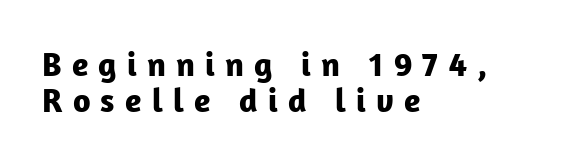
Q: Is the text bold? A: Yes.
Q: Is the text italic (slanted)? A: No, it is upright.
Q: Is the typeface a serif or a sans-serif typeface? A: Sans-serif.
Q: Is the text underlined? A: No.
Q: How is the paragraph aligned? A: Left-aligned.
Q: Is the spacing between letters normal or unusually wide? A: Unusually wide.
Q: Is the spacing between lines tight, normal or loose? A: Tight.
Q: Width (condensed, normal, or wide)? A: Normal.
Q: Stroke contrast? A: Low.
Q: x-height? A: Medium.
Q: Monospaced? A: No.
